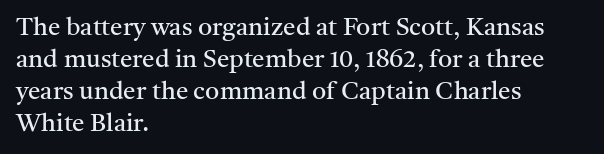
The image shows 25 px text type, upright; set left-aligned, normal line spacing (1.28x), normal letter spacing, not underlined.
